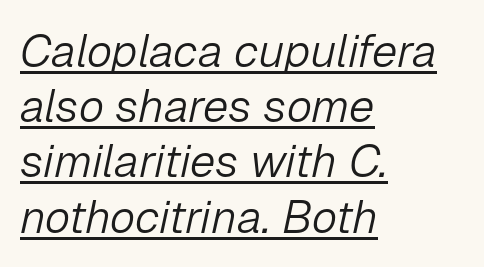
A continuous stroke trails under the words, as in a hyperlink. Stems and bowls with no extra thickness — not bold. Standard letterfit; no display-style spreading of the glyphs. Emphasis-style slanted type is in use.
